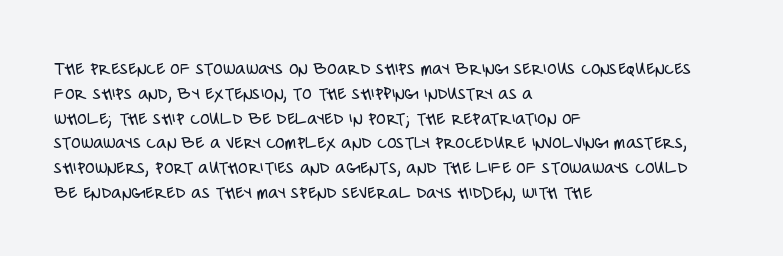
{"italic": "no", "bold": "no", "underline": "no", "align": "left", "line_spacing_ratio": 1.24, "letter_spacing": "normal", "letter_spacing_em": 0.0, "glyph_px": 20}
